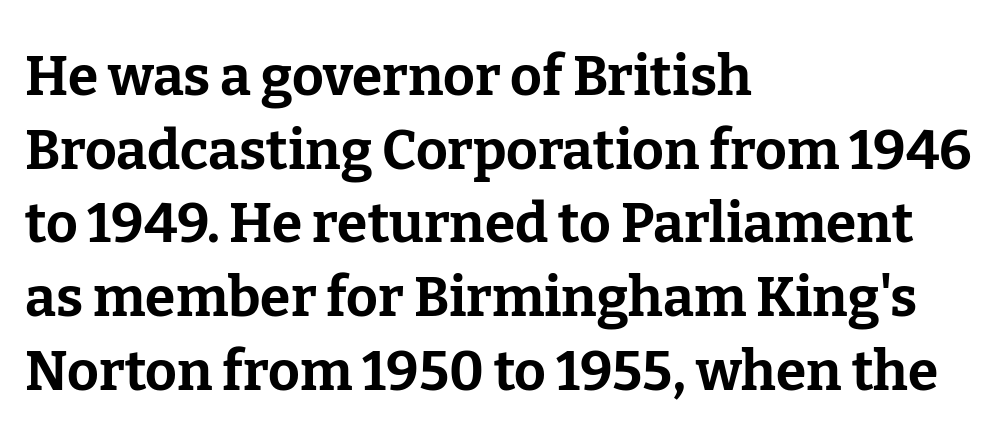
Every letter is thick-stroked: bold, no question. Underlining? Definitely not there. Designer's note — italics off, roman on. Looks like regular typesetting: each glyph gets only the width it needs.
